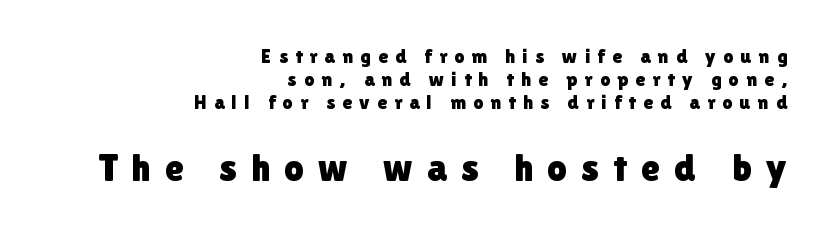
{"serif": "no", "italic": "no", "width": "normal", "x_height": "medium", "monospaced": "no", "underline": "no", "align": "right", "line_spacing_ratio": 1.16, "letter_spacing": "wide", "letter_spacing_em": 0.36, "larger_block": "second", "size_ratio": 1.95, "glyph_px": 39}
